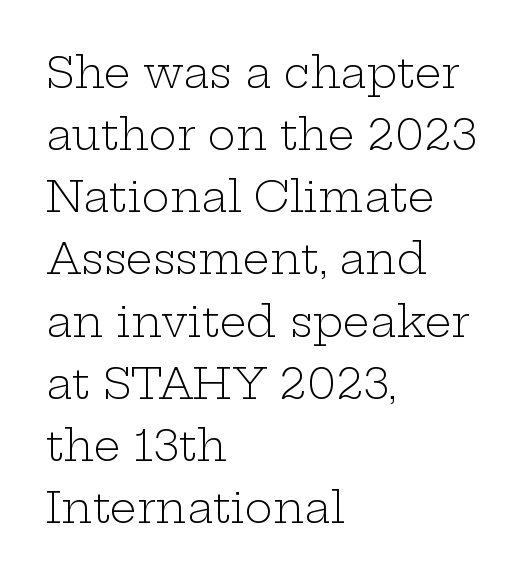
You can tell from the footed stems that serif type was used. Vertically, the passage feels balanced, rows spaced as you'd expect. The specimen omits any rule beneath the text block's lines. Typeset ragged right — the left edge is the straight one. Tall strokes in this sample are plumb rather than angled. The face used here is rendered with its standard letterfit.
